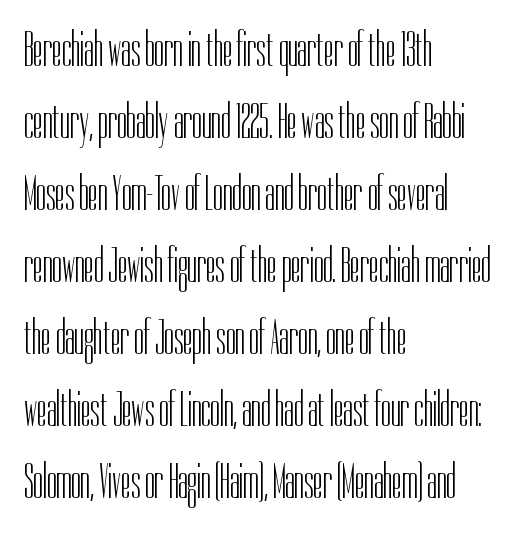
{"serif": "no", "italic": "no", "bold": "no", "weight": "light", "width": "condensed", "stroke_contrast": "low", "x_height": "medium", "monospaced": "no", "underline": "no", "align": "left", "line_spacing": "normal", "line_spacing_ratio": 1.47, "letter_spacing": "normal", "letter_spacing_em": 0.0, "glyph_px": 49}
